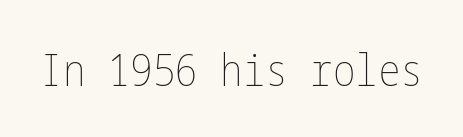
Q: Is the text bold? A: No.
Q: Is the text italic (slanted)? A: No, it is upright.
Q: Is the text underlined? A: No.
Q: Is the spacing between letters normal or unusually wide? A: Normal.
Q: Width (condensed, normal, or wide)? A: Condensed.
Q: Stroke contrast? A: Low.
Q: x-height? A: Medium.
